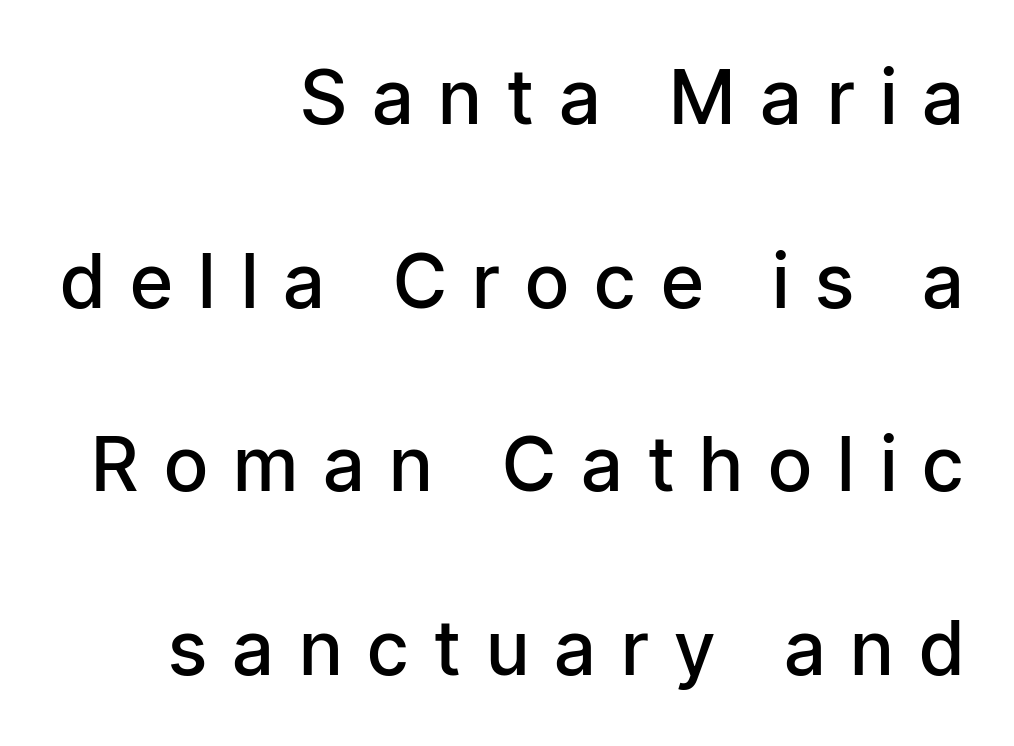
The image shows 75 px semibold, condensed sans-serif type, upright; set right-aligned, loose line spacing (2.45x), unusually wide letter spacing (+0.36 em), not underlined; low stroke contrast and a medium x-height.
